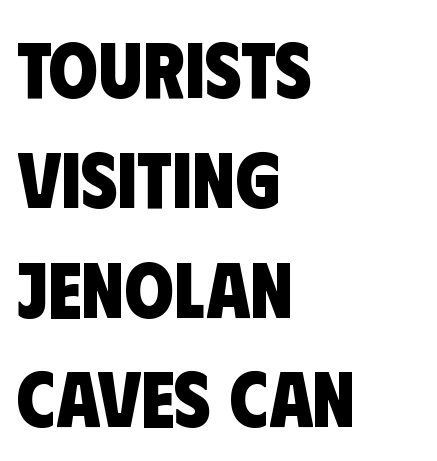
The image shows 79 px heavy, condensed sans-serif type; set left-aligned, normal line spacing (1.39x), normal letter spacing, not underlined; low stroke contrast and a large x-height.
